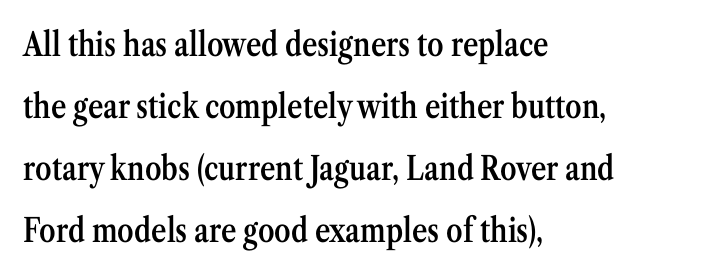
Tracking here is standard; glyphs follow each other at the usual distance. These lines are rendered in a variable-pitch font. Stroke terminals: seriffed. All the whitespace from short lines collects on the right. Heft: intermediate — a semibold. Descenders are the only things crossing below the line.
